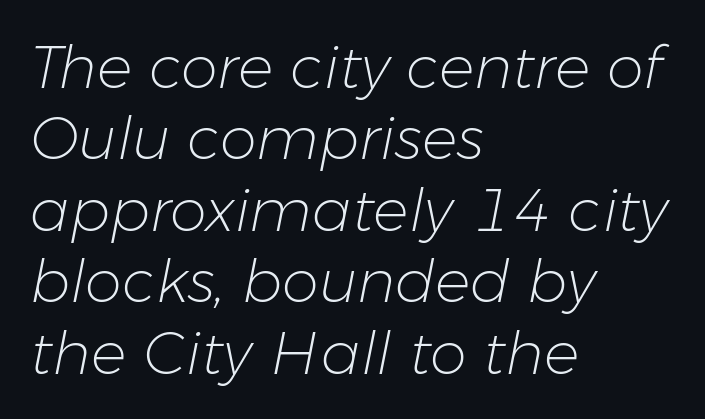
Q: Is the text bold? A: No.
Q: Is the text italic (slanted)? A: Yes, it leans right by about 11 degrees.
Q: Is the text underlined? A: No.
Q: How is the paragraph aligned? A: Left-aligned.
Q: Is the spacing between letters normal or unusually wide? A: Normal.
Q: Width (condensed, normal, or wide)? A: Normal.
Q: Stroke contrast? A: Low.
Q: x-height? A: Medium.
Q: Monospaced? A: No.
